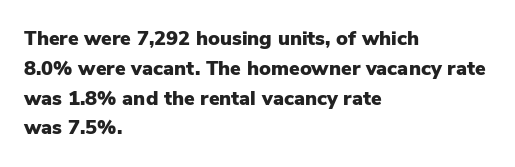
{"italic": "no", "bold": "yes", "underline": "no", "align": "left", "line_spacing": "normal", "line_spacing_ratio": 1.49, "letter_spacing": "normal", "letter_spacing_em": 0.0, "glyph_px": 20}
